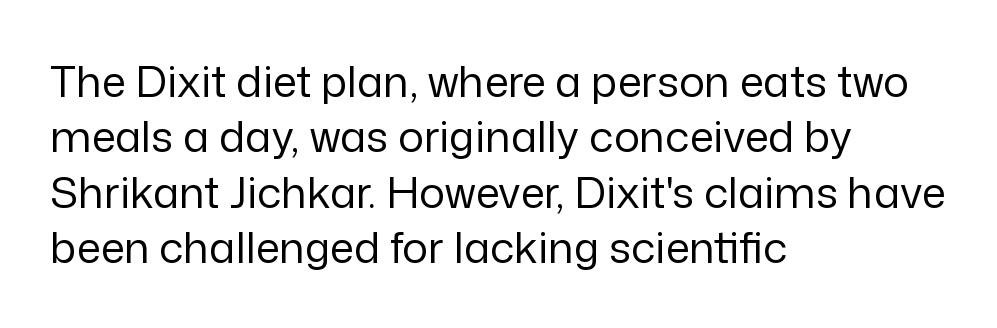
{"serif": "no", "italic": "no", "bold": "no", "weight": "regular", "width": "normal", "stroke_contrast": "low", "x_height": "medium", "monospaced": "no", "underline": "no", "align": "left", "line_spacing": "normal", "line_spacing_ratio": 1.29, "letter_spacing": "normal", "letter_spacing_em": 0.0, "glyph_px": 43}
